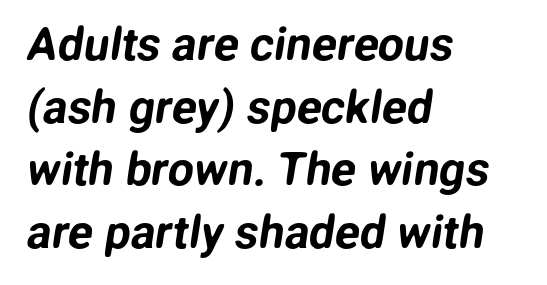
A typesetter would call this leading conventional body-copy spacing. Each row of text sits above clean, open space. In terms of letterspacing, this is plain default setting. Each letter's strokes conclude bluntly, with no projecting serifs. Short and long lines alike share a common starting point at left.
